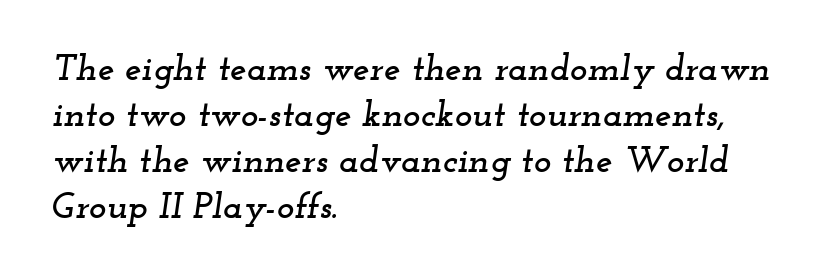
Q: Is the text italic (slanted)? A: Yes, it leans right by about 12 degrees.
Q: Is the typeface a serif or a sans-serif typeface? A: Serif.
Q: Is the text underlined? A: No.
Q: How is the paragraph aligned? A: Left-aligned.
Q: Is the spacing between letters normal or unusually wide? A: Normal.
Q: Width (condensed, normal, or wide)? A: Wide.
Q: Stroke contrast? A: Low.
Q: x-height? A: Small.
Q: Monospaced? A: No.
